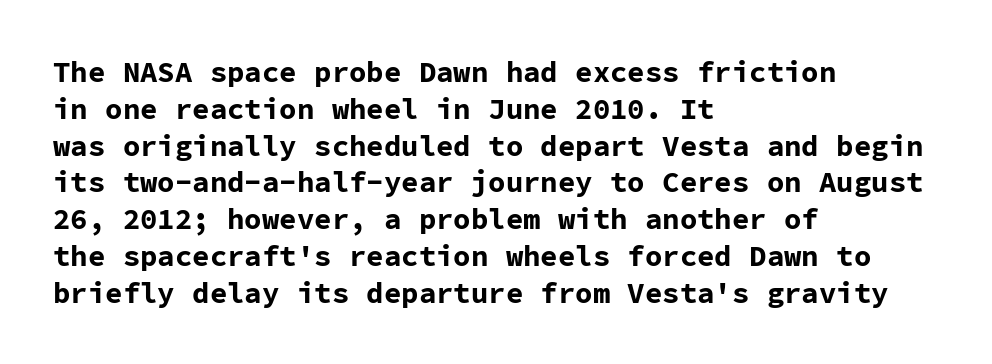
Typographic density is high because the face is bold. Notice how the stems are strictly vertical — no italics here. I'd call this a sans setting — the letters go barefoot. The letters march in equal steps, a hallmark of fixed-pitch type. Line beginnings align vertically; line endings do not.
